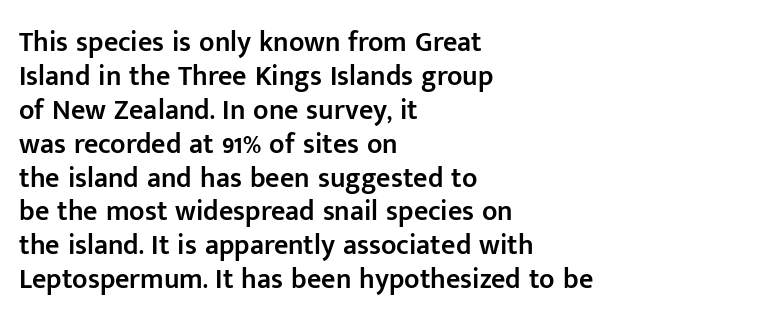
{"serif": "no", "italic": "no", "bold": "semi", "weight": "semibold", "width": "normal", "stroke_contrast": "low", "x_height": "medium", "monospaced": "no", "underline": "no", "align": "left", "line_spacing_ratio": 1.21, "letter_spacing": "normal", "letter_spacing_em": 0.0, "glyph_px": 28}
